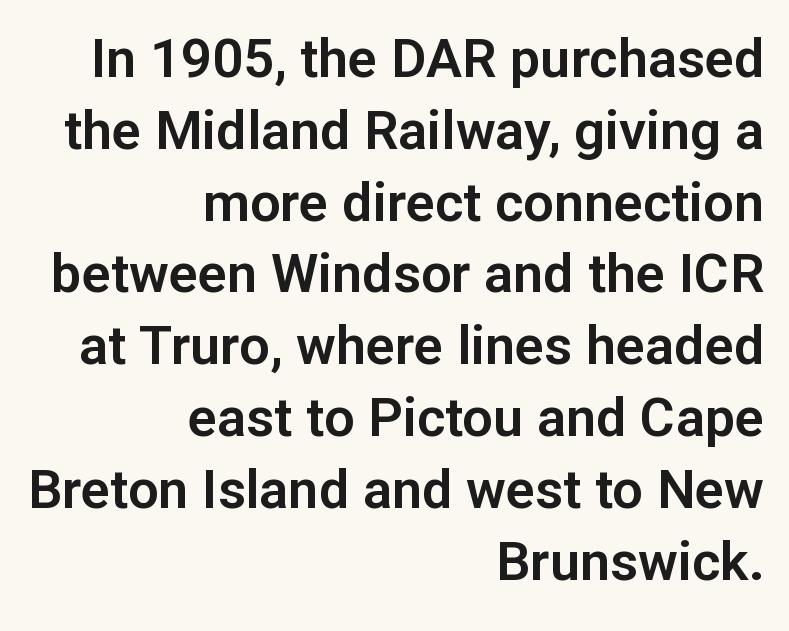
Q: Is the text italic (slanted)? A: No, it is upright.
Q: Is the typeface a serif or a sans-serif typeface? A: Sans-serif.
Q: Is the text underlined? A: No.
Q: How is the paragraph aligned? A: Right-aligned.
Q: Is the spacing between letters normal or unusually wide? A: Normal.
Q: Is the spacing between lines tight, normal or loose? A: Normal.
Q: Width (condensed, normal, or wide)? A: Normal.
Q: Stroke contrast? A: Low.
Q: x-height? A: Medium.
Q: Monospaced? A: No.
